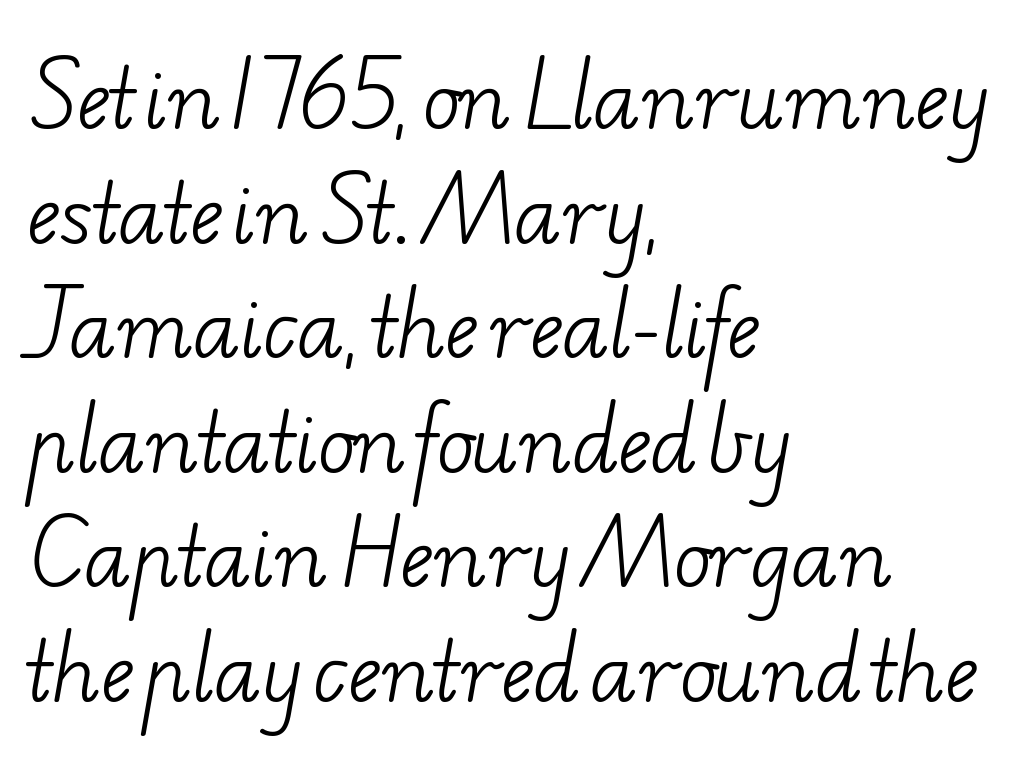
Q: Is the text bold? A: No.
Q: Is the typeface a serif or a sans-serif typeface? A: Serif.
Q: Is the text underlined? A: No.
Q: How is the paragraph aligned? A: Left-aligned.
Q: Is the spacing between letters normal or unusually wide? A: Normal.
Q: Is the spacing between lines tight, normal or loose? A: Normal.
Q: Width (condensed, normal, or wide)? A: Wide.
Q: Stroke contrast? A: Low.
Q: x-height? A: Small.
Q: Monospaced? A: No.
